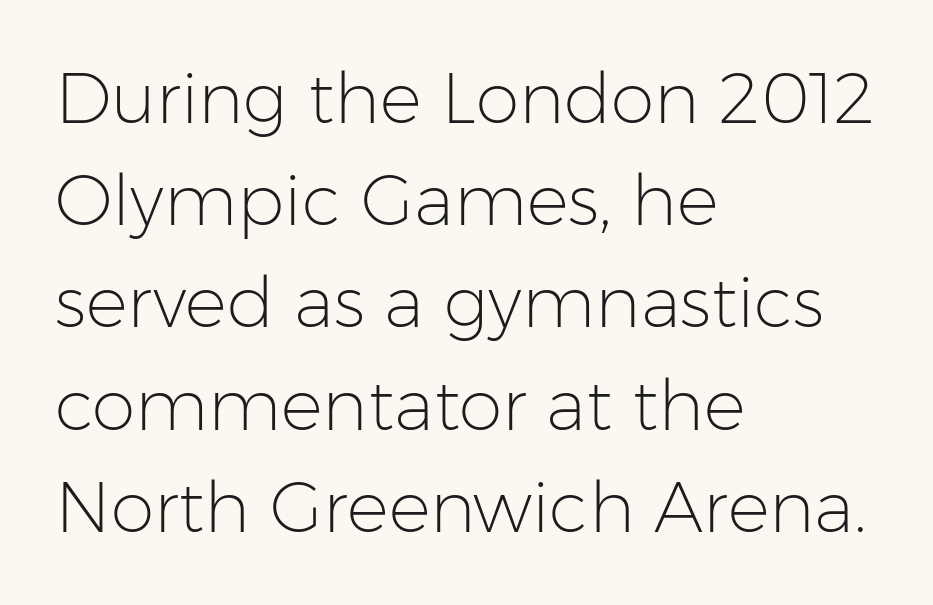
The image shows 70 px light sans-serif type, upright; set left-aligned, normal line spacing (1.46x), normal letter spacing, not underlined; low stroke contrast and a medium x-height.
